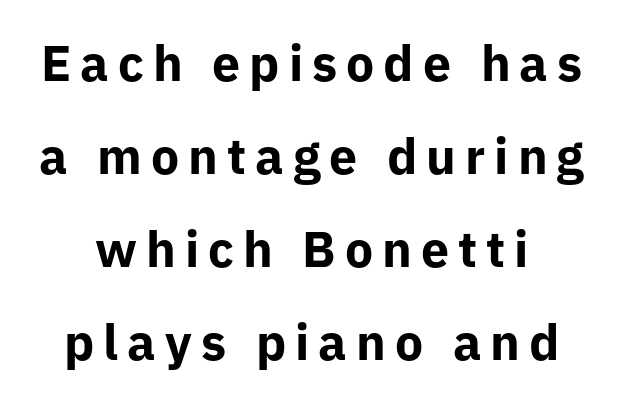
{"serif": "no", "italic": "no", "bold": "yes", "weight": "bold", "width": "normal", "stroke_contrast": "low", "x_height": "medium", "monospaced": "no", "underline": "no", "line_spacing_ratio": 1.86, "glyph_px": 50}
